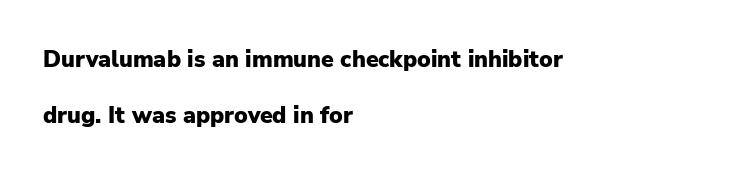
The image shows 23 px bold type, upright; set left-aligned, loose line spacing (2.43x), normal letter spacing, not underlined.
